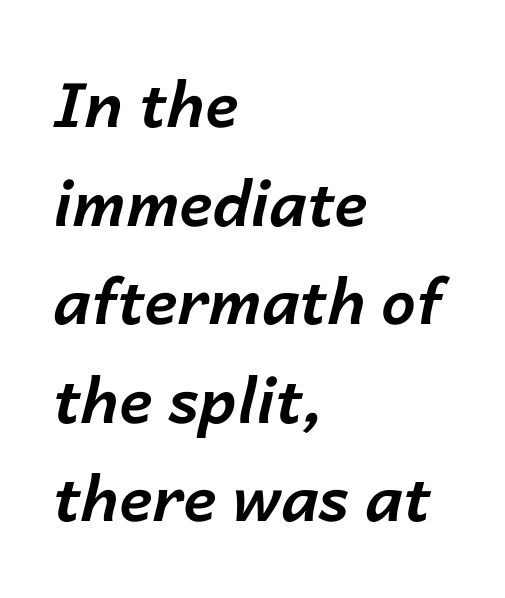
{"italic": "yes", "lean": "right", "slant_degrees": 14, "bold": "yes", "weight": "bold", "width": "normal", "stroke_contrast": "low", "x_height": "medium", "monospaced": "no", "underline": "no", "align": "left", "line_spacing": "normal", "line_spacing_ratio": 1.59, "letter_spacing": "normal", "letter_spacing_em": 0.0, "glyph_px": 62}
